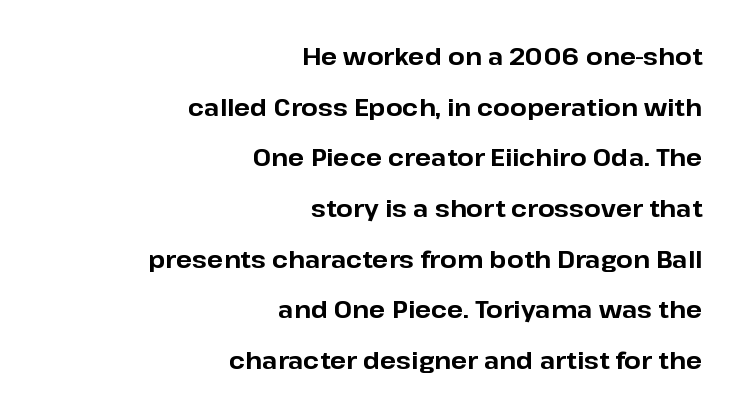
The image shows 24 px bold type, upright; set right-aligned, loose line spacing (2.11x), normal letter spacing, not underlined.
